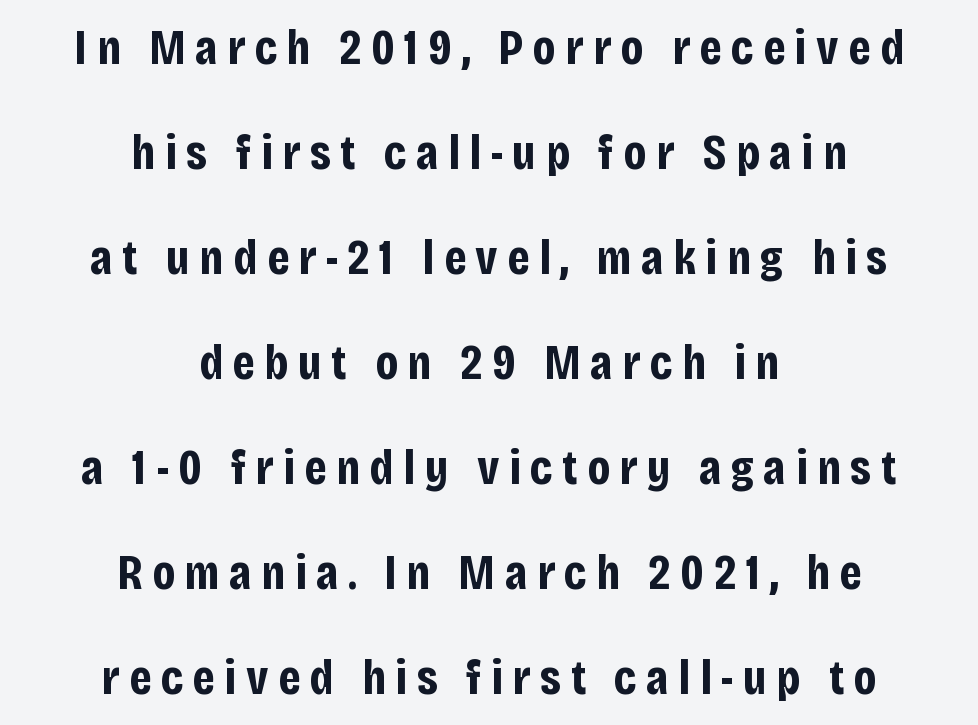
Q: Is the text bold? A: Yes.
Q: Is the text italic (slanted)? A: No, it is upright.
Q: Is the typeface a serif or a sans-serif typeface? A: Sans-serif.
Q: Is the text underlined? A: No.
Q: How is the paragraph aligned? A: Centered.
Q: Is the spacing between lines tight, normal or loose? A: Loose.
Q: Width (condensed, normal, or wide)? A: Condensed.
Q: Stroke contrast? A: Low.
Q: x-height? A: Large.
Q: Monospaced? A: No.
